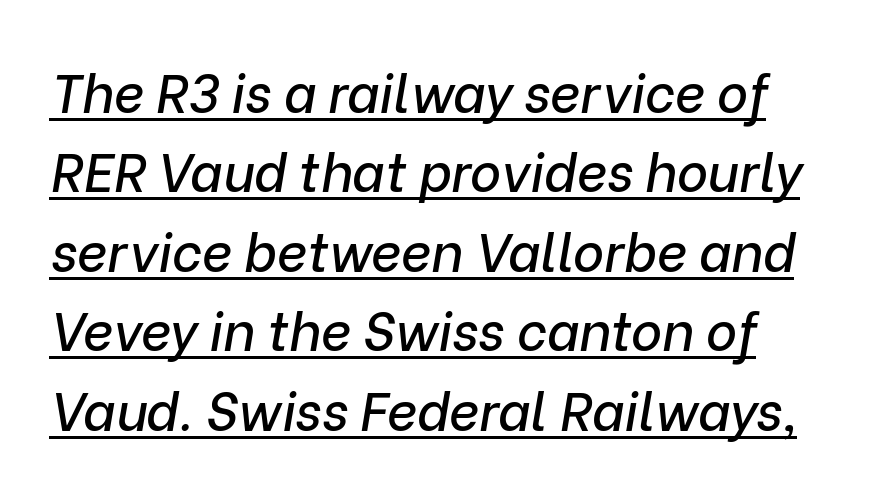
{"italic": "yes", "lean": "right", "slant_degrees": 9, "width": "normal", "stroke_contrast": "low", "x_height": "medium", "monospaced": "no", "underline": "yes", "line_spacing": "normal", "line_spacing_ratio": 1.5, "letter_spacing": "normal", "letter_spacing_em": 0.0, "glyph_px": 53}
